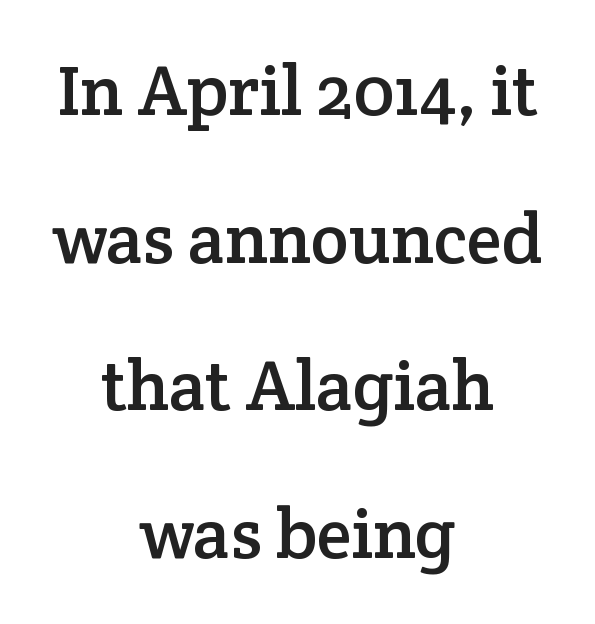
The image shows 71 px serif type, upright; set centered, loose line spacing (2.08x), normal letter spacing, not underlined; low stroke contrast and a medium x-height.
